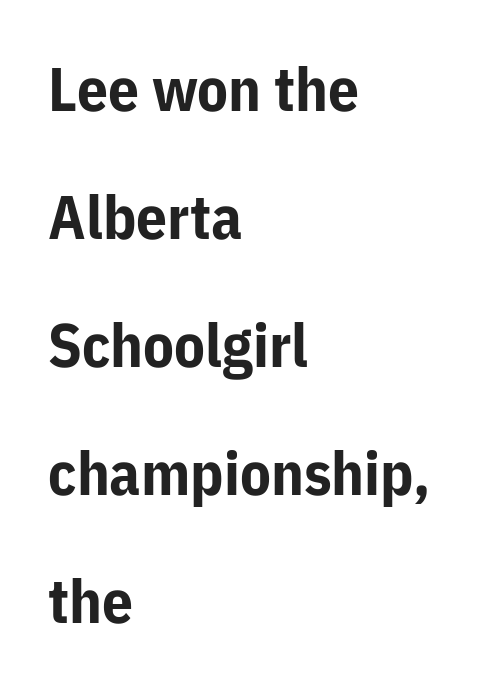
The image shows 61 px bold sans-serif type, upright; set left-aligned, loose line spacing (2.1x), normal letter spacing, not underlined; low stroke contrast and a medium x-height.
